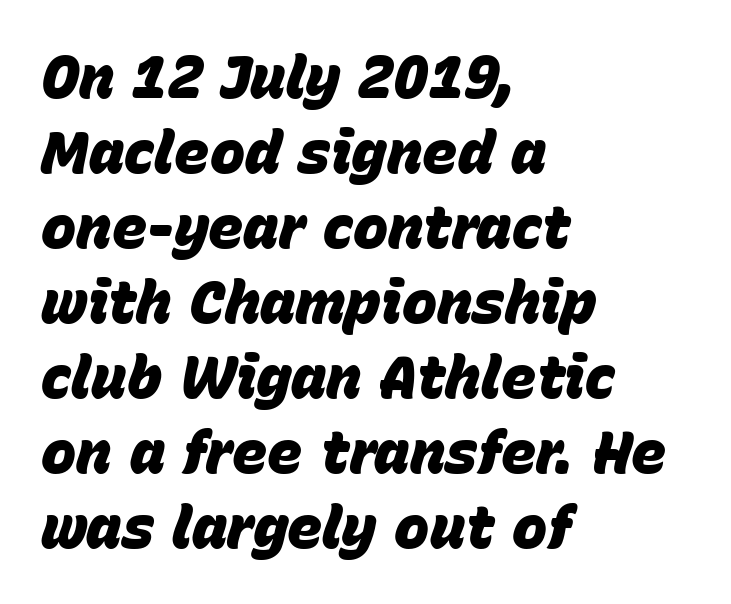
Typeset ragged right — the left edge is the straight one. Slanted lettering throughout. Students, this is bold: see how much ink each stroke carries. The leading is moderate, giving the passage an even texture. No extra tracking has been applied to these lines. The rendering uses natural spacing where letterforms have individual widths.
